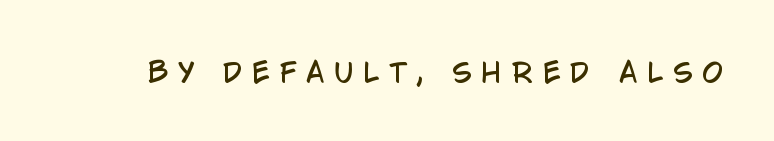
The image shows 26 px text type, upright; set unusually wide letter spacing (+0.38 em), not underlined.
